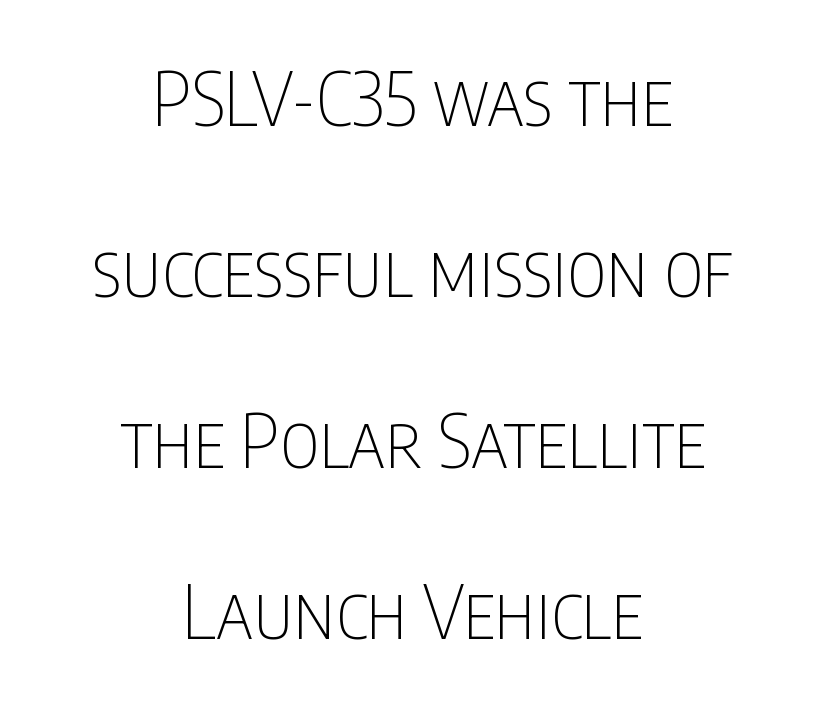
Q: Is the text bold? A: No.
Q: Is the text italic (slanted)? A: No, it is upright.
Q: Is the typeface a serif or a sans-serif typeface? A: Sans-serif.
Q: Is the text underlined? A: No.
Q: How is the paragraph aligned? A: Centered.
Q: Is the spacing between letters normal or unusually wide? A: Normal.
Q: Is the spacing between lines tight, normal or loose? A: Loose.
Q: Width (condensed, normal, or wide)? A: Condensed.
Q: Stroke contrast? A: Low.
Q: x-height? A: Large.
Q: Monospaced? A: No.
